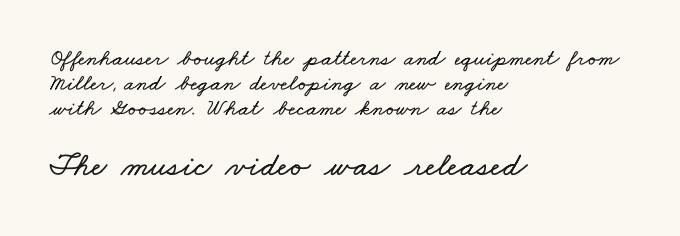
{"width": "wide", "stroke_contrast": "low", "x_height": "small", "monospaced": "no", "underline": "no", "align": "left", "line_spacing": "tight", "line_spacing_ratio": 1.09, "letter_spacing": "normal", "letter_spacing_em": 0.0, "larger_block": "second", "size_ratio": 1.48, "glyph_px": 34}
